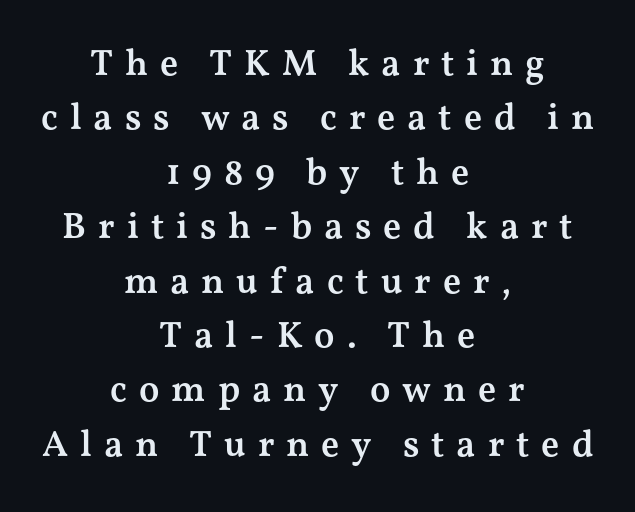
The image shows 37 px semibold, wide serif type, upright; set centered, normal line spacing (1.47x), unusually wide letter spacing (+0.32 em), not underlined; medium stroke contrast and a medium x-height.
